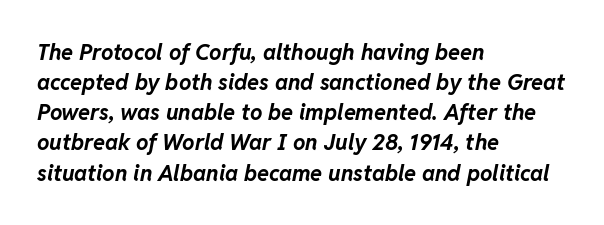
Q: Is the text bold? A: Yes.
Q: Is the text italic (slanted)? A: Yes, it leans right by about 11 degrees.
Q: Is the text underlined? A: No.
Q: How is the paragraph aligned? A: Left-aligned.
Q: Is the spacing between letters normal or unusually wide? A: Normal.
Q: Is the spacing between lines tight, normal or loose? A: Normal.
